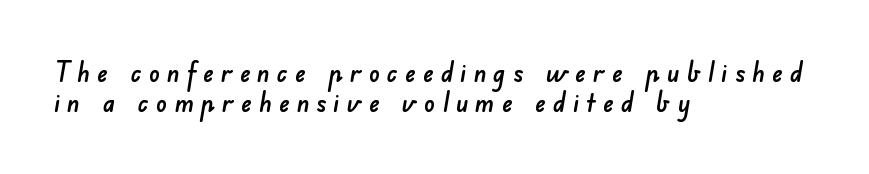
The lines are quadded left. Letters rest on an invisible, unmarked baseline. The passage shown has open, widely tracked lettering throughout. Honestly, the rows look squashed on top of each other.
